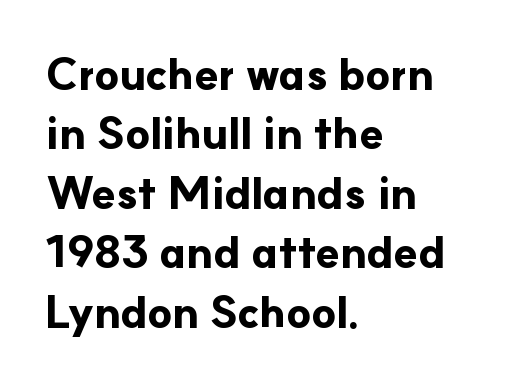
The passage shown is typeset with a sans-serif family. The letters sit at their default tracking, neither squeezed nor spread. This rendering features lettering with no underline. Strong, thick strokes mark this as bold type. Do the characters align in a grid? No, the font is proportional. In terms of posture, this sample is upright.
